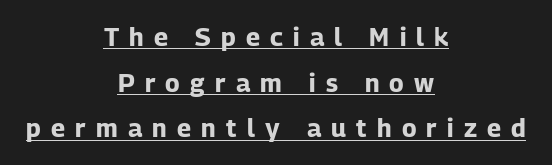
The image shows 25 px bold type, upright; set centered, line spacing 1.83x, unusually wide letter spacing (+0.41 em), underlined.
